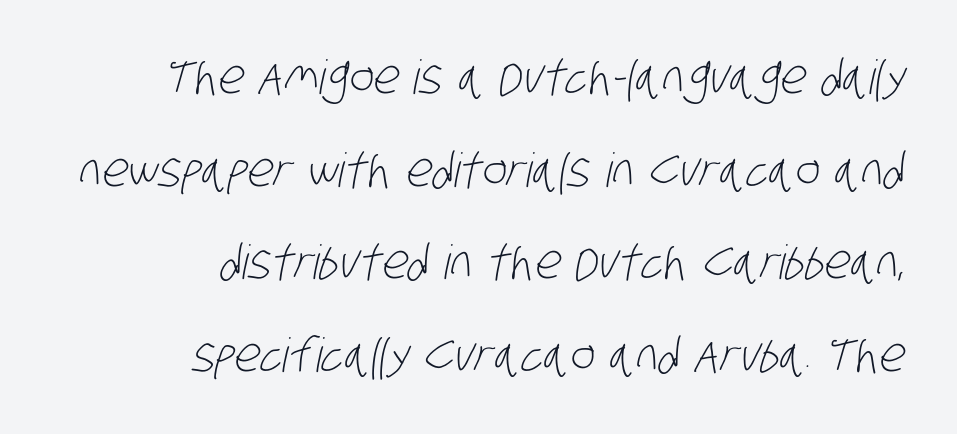
{"serif": "no", "bold": "no", "weight": "light", "width": "condensed", "stroke_contrast": "low", "x_height": "large", "monospaced": "no", "underline": "no", "align": "right", "line_spacing": "loose", "line_spacing_ratio": 1.97, "letter_spacing": "normal", "letter_spacing_em": 0.0, "glyph_px": 47}
